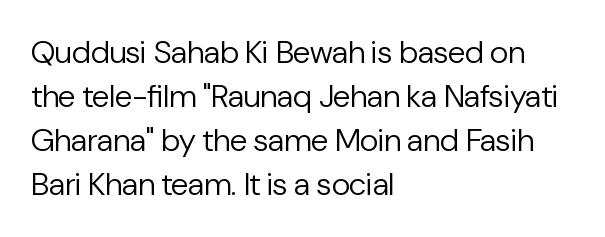
The image shows 32 px regular-weight sans-serif type, upright; set left-aligned, normal line spacing (1.38x), normal letter spacing, not underlined; low stroke contrast and a medium x-height.
